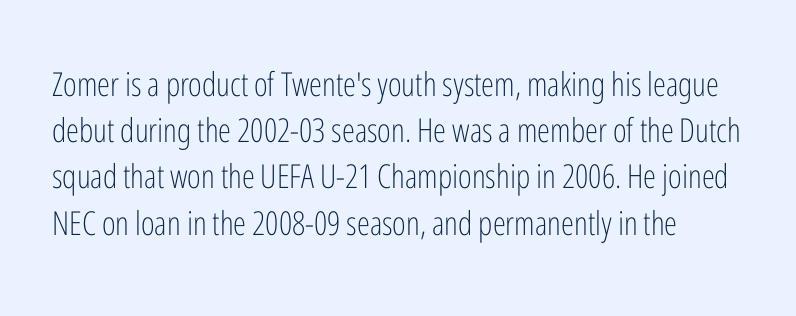
{"serif": "no", "italic": "no", "bold": "no", "weight": "light", "width": "condensed", "stroke_contrast": "low", "x_height": "medium", "monospaced": "no", "underline": "no", "line_spacing": "normal", "line_spacing_ratio": 1.4, "letter_spacing": "normal", "letter_spacing_em": 0.0, "glyph_px": 33}
